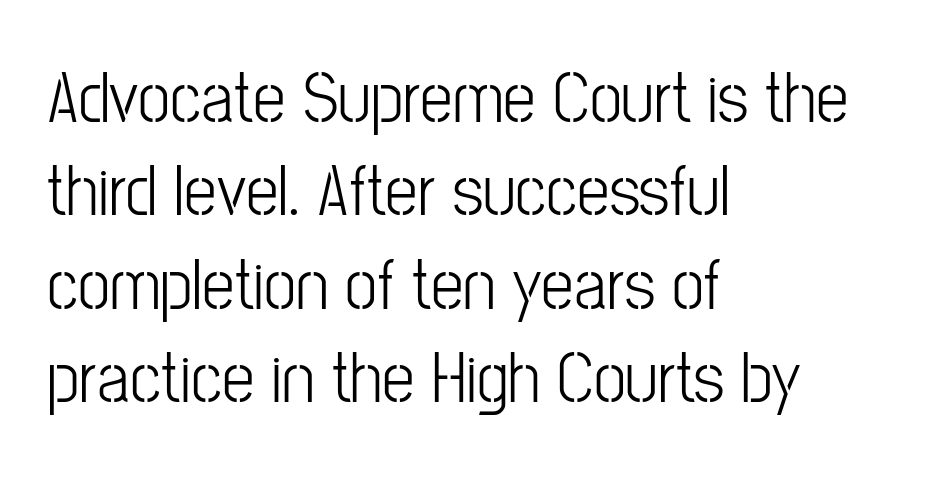
Q: Is the text bold? A: No.
Q: Is the text italic (slanted)? A: No, it is upright.
Q: Is the typeface a serif or a sans-serif typeface? A: Sans-serif.
Q: Is the text underlined? A: No.
Q: How is the paragraph aligned? A: Left-aligned.
Q: Is the spacing between letters normal or unusually wide? A: Normal.
Q: Is the spacing between lines tight, normal or loose? A: Normal.
Q: Width (condensed, normal, or wide)? A: Condensed.
Q: Stroke contrast? A: Low.
Q: x-height? A: Medium.
Q: Monospaced? A: No.
